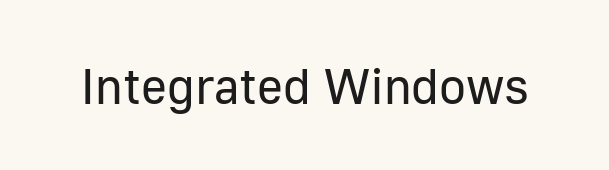
The image shows 50 px regular-weight sans-serif type, upright; set normal letter spacing, not underlined; low stroke contrast and a medium x-height.
